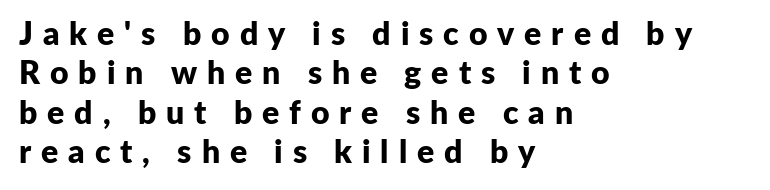
Do the letters lean? They stand straight. Each row of text sits above clean, open space. Left-aligned paragraph, ragged on the right. Characters follow at a spacing far wider than the type designer built in. You could not count columns in this text — the font is proportionally spaced. Are there feet on the stems? There aren't — it's a sans.
